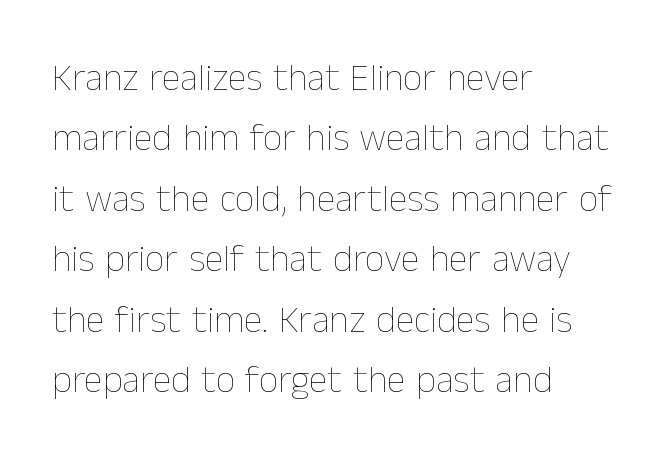
{"italic": "no", "bold": "no", "weight": "thin", "width": "normal", "stroke_contrast": "low", "x_height": "medium", "monospaced": "no", "underline": "no", "align": "left", "line_spacing": "normal", "line_spacing_ratio": 1.59, "letter_spacing": "normal", "letter_spacing_em": 0.0, "glyph_px": 38}
